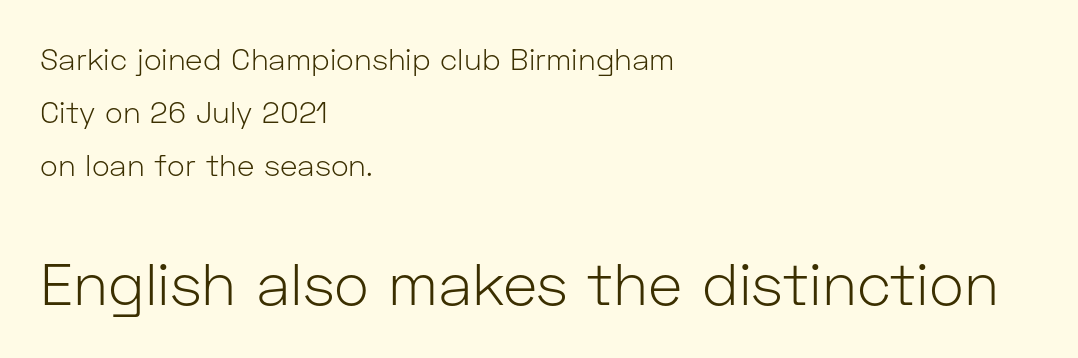
Q: Is the text bold? A: No.
Q: Is the text italic (slanted)? A: No, it is upright.
Q: Is the typeface a serif or a sans-serif typeface? A: Sans-serif.
Q: Is the text underlined? A: No.
Q: How is the paragraph aligned? A: Left-aligned.
Q: Is the spacing between letters normal or unusually wide? A: Normal.
Q: Which block of text is set in a larger size, the first (top) or the second (bottom)? A: The second (bottom) one.
Q: Width (condensed, normal, or wide)? A: Normal.
Q: Stroke contrast? A: Low.
Q: x-height? A: Medium.
Q: Monospaced? A: No.
